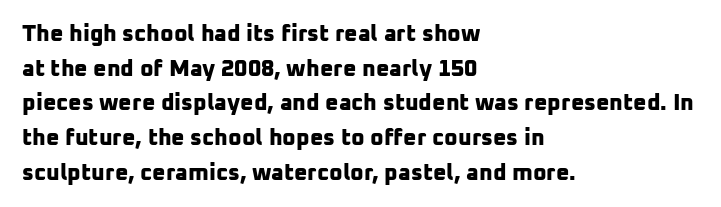
The image shows 23 px bold type; set left-aligned, normal line spacing (1.51x), normal letter spacing, not underlined.
